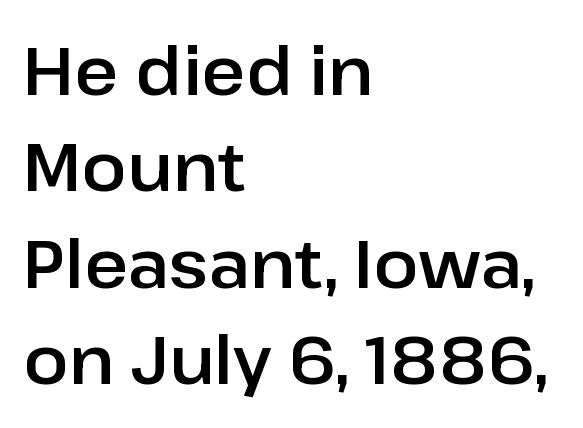
Horizontal bands of white between lines are of average thickness. The letters advance in unequal steps, a hallmark of proportional type. Between one letter and the next there's only the usual sliver of space. The setting favours the left margin, as ordinary paragraphs usually do.
